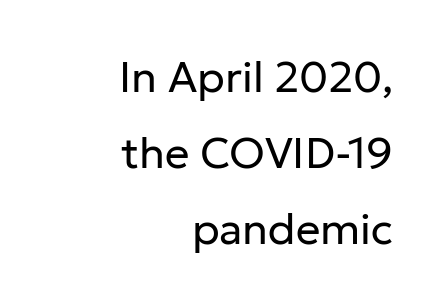
Q: Is the text bold? A: No.
Q: Is the text italic (slanted)? A: No, it is upright.
Q: Is the typeface a serif or a sans-serif typeface? A: Sans-serif.
Q: Is the text underlined? A: No.
Q: How is the paragraph aligned? A: Right-aligned.
Q: Is the spacing between letters normal or unusually wide? A: Normal.
Q: Width (condensed, normal, or wide)? A: Normal.
Q: Stroke contrast? A: Low.
Q: x-height? A: Medium.
Q: Monospaced? A: No.
